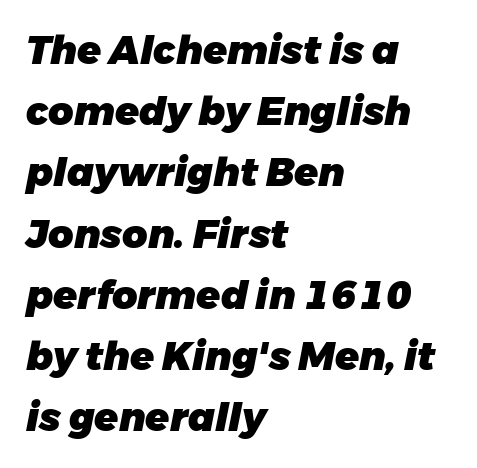
Q: Is the text bold? A: Yes.
Q: Is the text italic (slanted)? A: Yes, it leans right by about 11 degrees.
Q: Is the text underlined? A: No.
Q: How is the paragraph aligned? A: Left-aligned.
Q: Is the spacing between letters normal or unusually wide? A: Normal.
Q: Is the spacing between lines tight, normal or loose? A: Normal.
Q: Width (condensed, normal, or wide)? A: Normal.
Q: Stroke contrast? A: Low.
Q: x-height? A: Medium.
Q: Monospaced? A: No.
